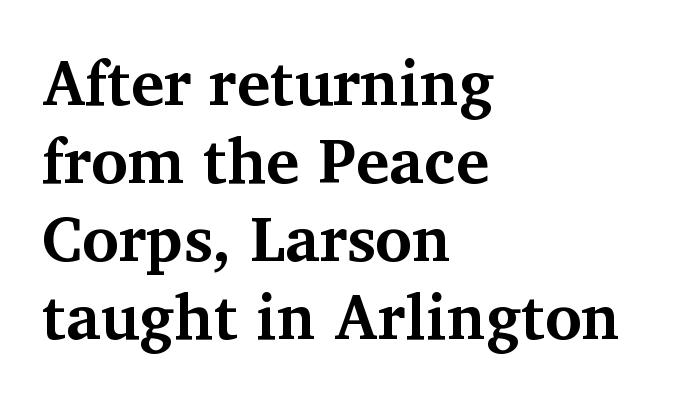
Q: Is the text bold? A: Yes.
Q: Is the text italic (slanted)? A: No, it is upright.
Q: Is the typeface a serif or a sans-serif typeface? A: Serif.
Q: Is the text underlined? A: No.
Q: How is the paragraph aligned? A: Left-aligned.
Q: Is the spacing between letters normal or unusually wide? A: Normal.
Q: Width (condensed, normal, or wide)? A: Normal.
Q: Stroke contrast? A: Medium.
Q: x-height? A: Medium.
Q: Monospaced? A: No.
